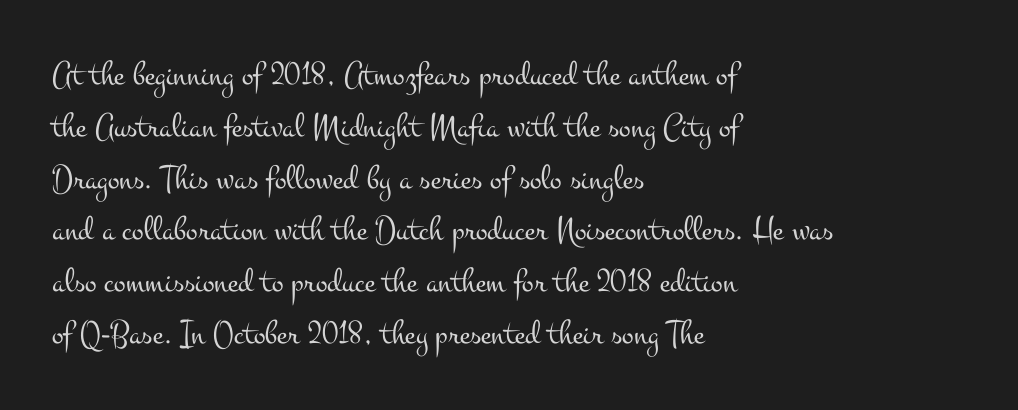
The image shows 35 px light, wide serif type; set left-aligned, normal line spacing (1.48x), normal letter spacing, not underlined; medium stroke contrast and a small x-height.
